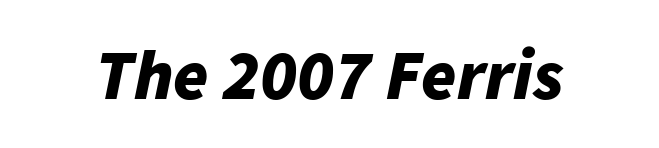
{"italic": "yes", "lean": "right", "slant_degrees": 11, "bold": "yes", "weight": "bold", "width": "normal", "stroke_contrast": "low", "x_height": "medium", "monospaced": "no", "underline": "no", "letter_spacing": "normal", "letter_spacing_em": 0.0, "glyph_px": 71}
